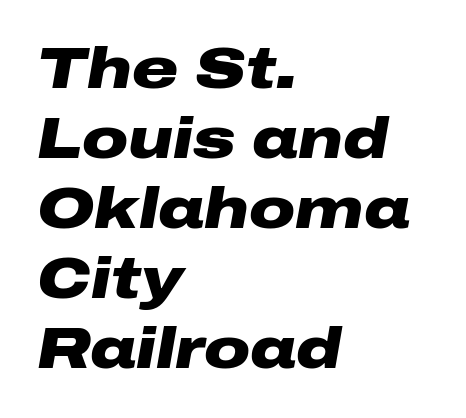
The image shows 57 px heavy, wide type, italic (leaning right); set left-aligned, line spacing 1.23x, normal letter spacing, not underlined; low stroke contrast and a medium x-height.
